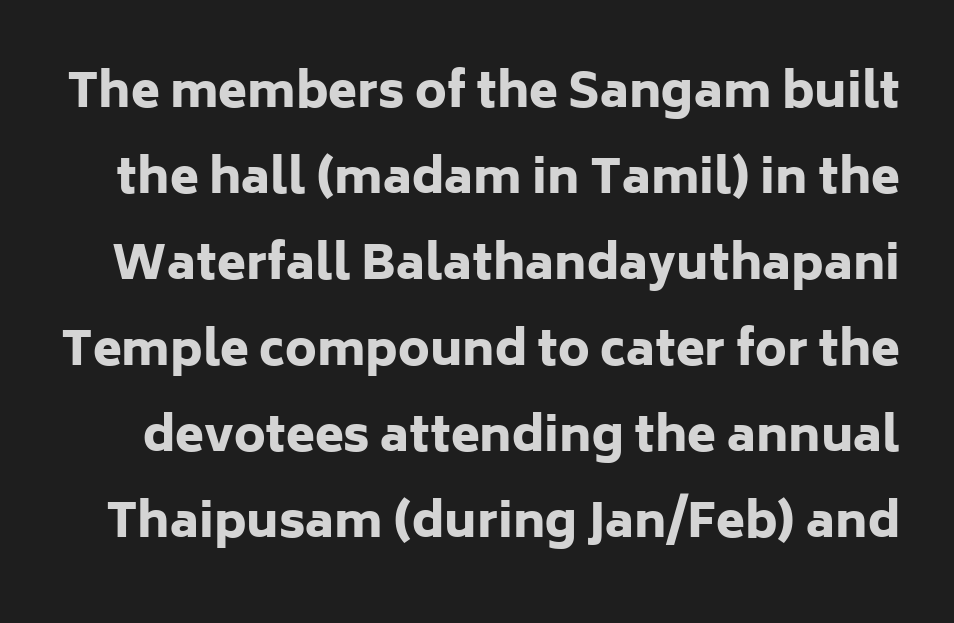
Q: Is the text bold? A: Yes.
Q: Is the text italic (slanted)? A: No, it is upright.
Q: Is the typeface a serif or a sans-serif typeface? A: Sans-serif.
Q: Is the text underlined? A: No.
Q: Is the spacing between letters normal or unusually wide? A: Normal.
Q: Width (condensed, normal, or wide)? A: Normal.
Q: Stroke contrast? A: Low.
Q: x-height? A: Medium.
Q: Monospaced? A: No.
